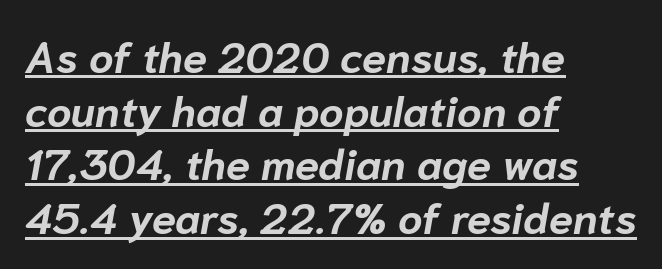
{"italic": "yes", "lean": "right", "slant_degrees": 10, "bold": "yes", "weight": "bold", "width": "normal", "stroke_contrast": "low", "x_height": "medium", "monospaced": "no", "underline": "yes", "align": "left", "line_spacing": "normal", "line_spacing_ratio": 1.25, "letter_spacing": "normal", "letter_spacing_em": 0.0, "glyph_px": 43}
